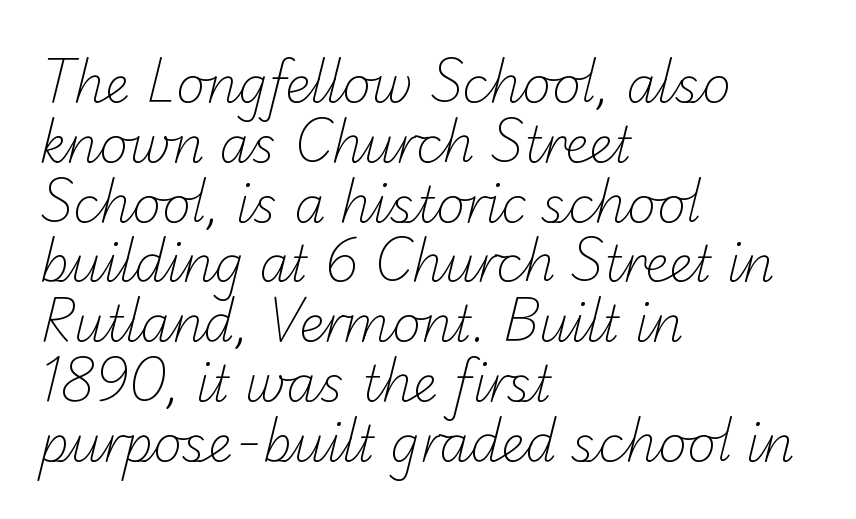
{"serif": "no", "bold": "no", "weight": "light", "width": "normal", "stroke_contrast": "low", "x_height": "small", "monospaced": "no", "underline": "no", "align": "left", "line_spacing_ratio": 1.22, "letter_spacing": "normal", "letter_spacing_em": 0.0, "glyph_px": 49}
